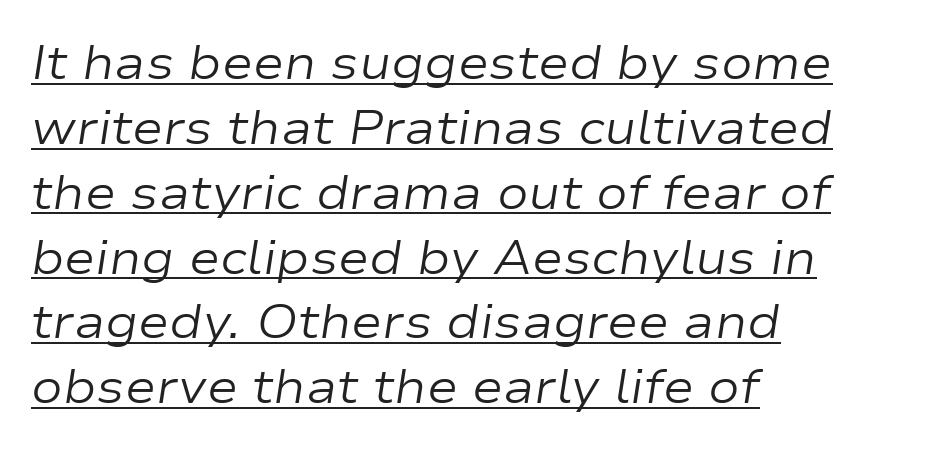
Q: Is the text bold? A: No.
Q: Is the text italic (slanted)? A: Yes, it leans right by about 9 degrees.
Q: Is the text underlined? A: Yes.
Q: How is the paragraph aligned? A: Left-aligned.
Q: Is the spacing between letters normal or unusually wide? A: Normal.
Q: Is the spacing between lines tight, normal or loose? A: Normal.
Q: Width (condensed, normal, or wide)? A: Wide.
Q: Stroke contrast? A: Low.
Q: x-height? A: Medium.
Q: Monospaced? A: No.
